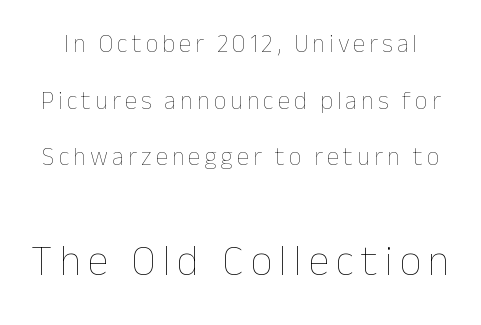
The image shows 43 px thin type, upright; set loose line spacing (2.27x), not underlined; the second (bottom) block is 1.72x larger; low stroke contrast and a medium x-height.
